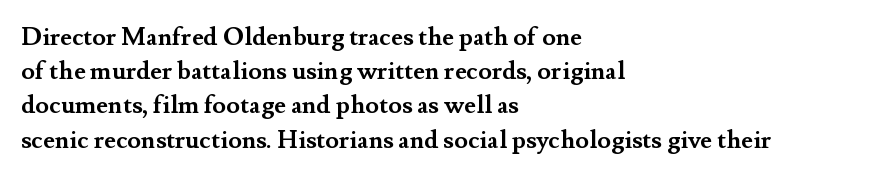
Q: Is the text bold? A: Yes.
Q: Is the text italic (slanted)? A: No, it is upright.
Q: Is the text underlined? A: No.
Q: How is the paragraph aligned? A: Left-aligned.
Q: Is the spacing between letters normal or unusually wide? A: Normal.
Q: Is the spacing between lines tight, normal or loose? A: Normal.
